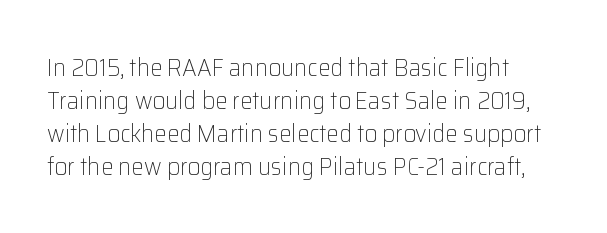
{"italic": "no", "bold": "no", "underline": "no", "line_spacing": "normal", "line_spacing_ratio": 1.32, "letter_spacing": "normal", "letter_spacing_em": 0.0, "glyph_px": 25}
